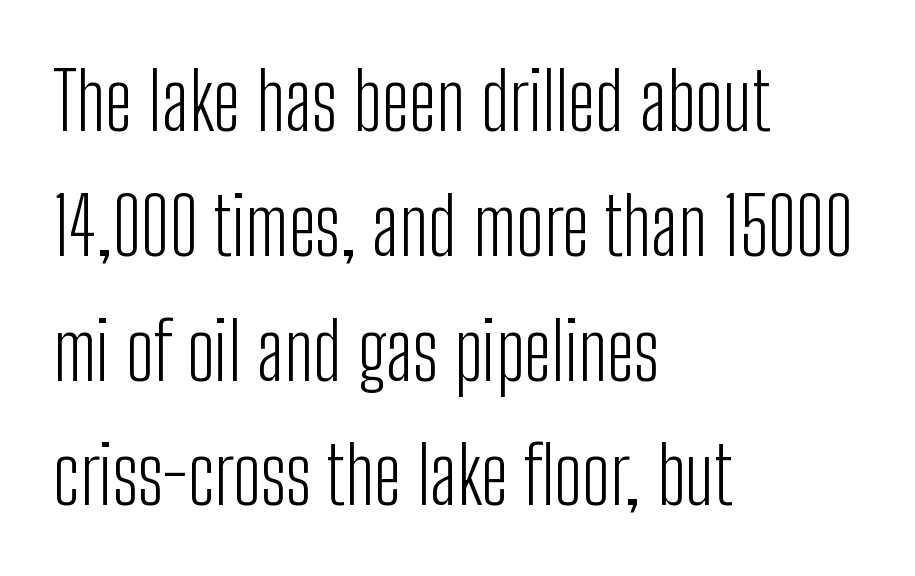
Q: Is the text bold? A: No.
Q: Is the text italic (slanted)? A: No, it is upright.
Q: Is the typeface a serif or a sans-serif typeface? A: Sans-serif.
Q: Is the text underlined? A: No.
Q: How is the paragraph aligned? A: Left-aligned.
Q: Is the spacing between letters normal or unusually wide? A: Normal.
Q: Is the spacing between lines tight, normal or loose? A: Normal.
Q: Width (condensed, normal, or wide)? A: Condensed.
Q: Stroke contrast? A: Low.
Q: x-height? A: Medium.
Q: Monospaced? A: No.
